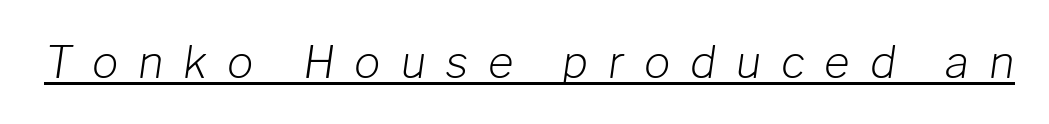
Do the characters align in a grid? No, the font is proportional. The axis of the letterforms is tilted away from vertical. Quick note: underline on. The letterforms sit at book weight or below. Loose tracking; the words dissolve into strings of separated letters.
